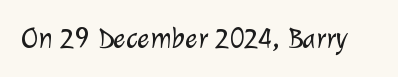
Plain, unruled lines of type. Note the varied advance widths — an 'i' is clearly narrower than an 'm'. The passage shown has conventional tracking throughout. In terms of letterform style, serifs are entirely absent.
